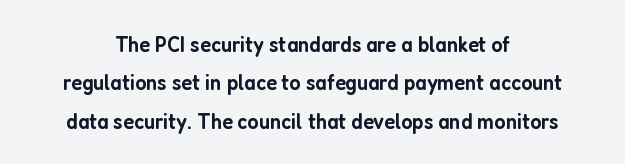
The typography opts for an upright posture over an oblique one. A normal amount of white space separates one row of letters from the next. The gaps between neighbouring characters are ordinary and unremarkable. Lines of text with bare space underneath. These lines stack symmetrically, like a column narrowing and widening about its center.
